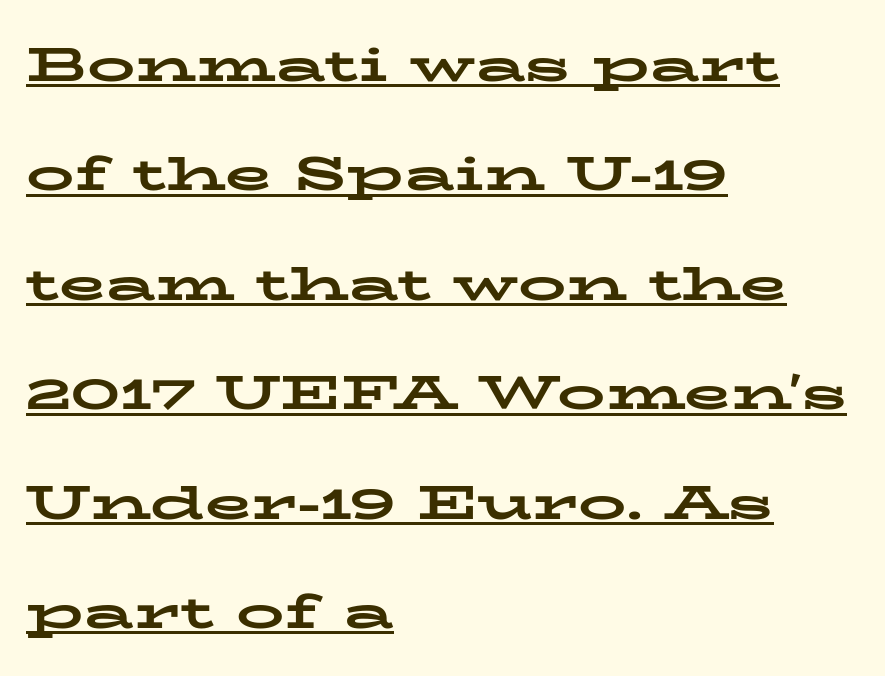
{"serif": "yes", "italic": "no", "bold": "yes", "weight": "bold", "width": "wide", "stroke_contrast": "low", "x_height": "medium", "monospaced": "no", "underline": "yes", "align": "left", "line_spacing": "loose", "line_spacing_ratio": 2.28, "letter_spacing": "normal", "letter_spacing_em": 0.0, "glyph_px": 48}
